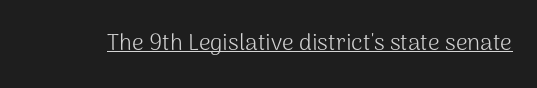
The image shows 23 px text type, upright; set normal letter spacing, underlined.
